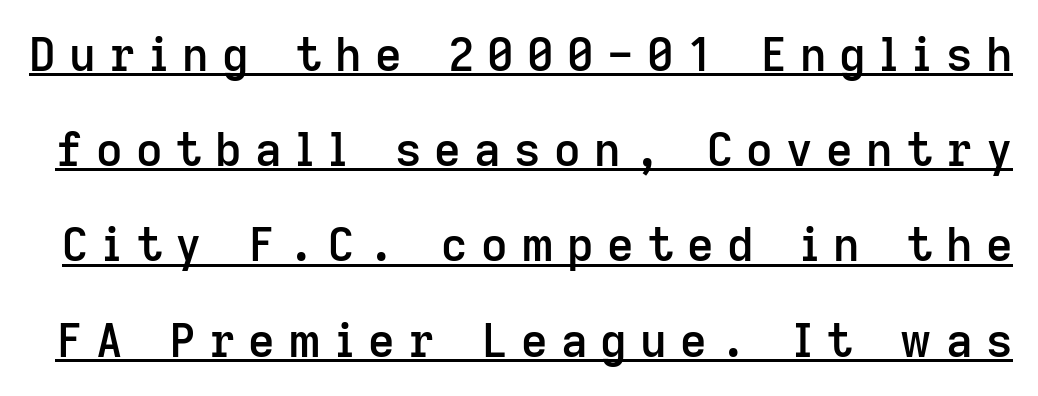
Q: Is the text bold? A: Semi-bold.
Q: Is the text italic (slanted)? A: No, it is upright.
Q: Is the typeface a serif or a sans-serif typeface? A: Sans-serif.
Q: Is the text underlined? A: Yes.
Q: Is the spacing between letters normal or unusually wide? A: Unusually wide.
Q: Is the spacing between lines tight, normal or loose? A: Loose.
Q: Width (condensed, normal, or wide)? A: Normal.
Q: Stroke contrast? A: Low.
Q: x-height? A: Medium.
Q: Monospaced? A: No.
